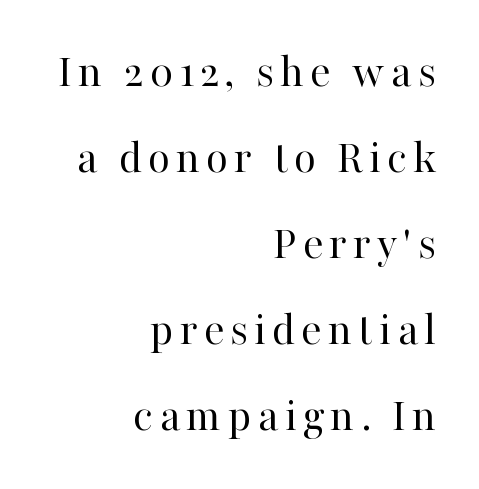
{"serif": "yes", "italic": "no", "bold": "no", "weight": "regular", "width": "normal", "stroke_contrast": "high", "x_height": "medium", "monospaced": "no", "underline": "no", "align": "right", "line_spacing_ratio": 1.79, "glyph_px": 48}
